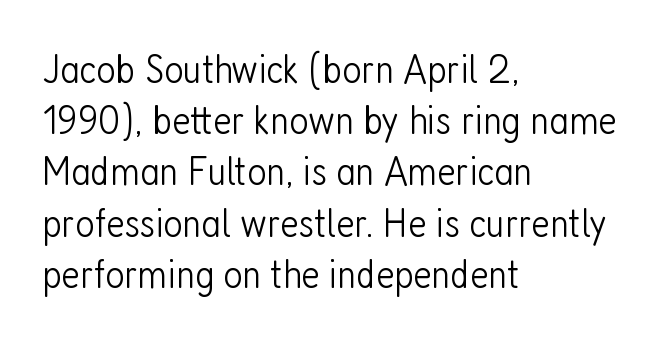
The ragged edge is on the right, which tells us the setting is flush left. The text was rendered using a sans face with plain stroke endings. No italicization has been applied; the sample stays upright. Descender tails drop into unmarked territory. The face used here is rendered with its standard letterfit. You could not count columns in this text — the font is proportionally spaced.
